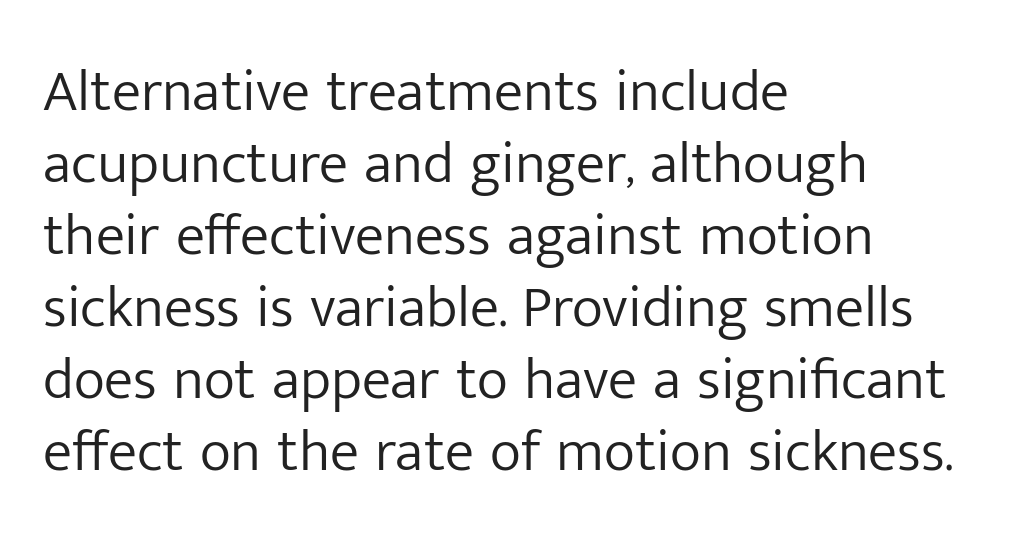
Heaviness? Minimal to ordinary, like unemphasized prose. The rendering anchors every line to the left-hand side. Is there any slant? The stems are plumb. Descenders hang freely into open space. Observe the absence of serifs on each vertical stroke in this sample. The passage shown is typed in a proportional face where columns would drift.
